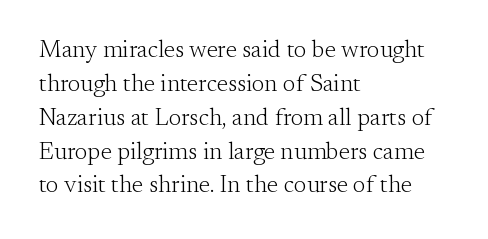
Decoration check: the copy has no underline. Teacher's note: observe the even left margin — that is flush-left alignment. Interline gaps are of average width in this sample. No chunkiness to these letters — they're not bold. These lines were composed using upright roman letters.
